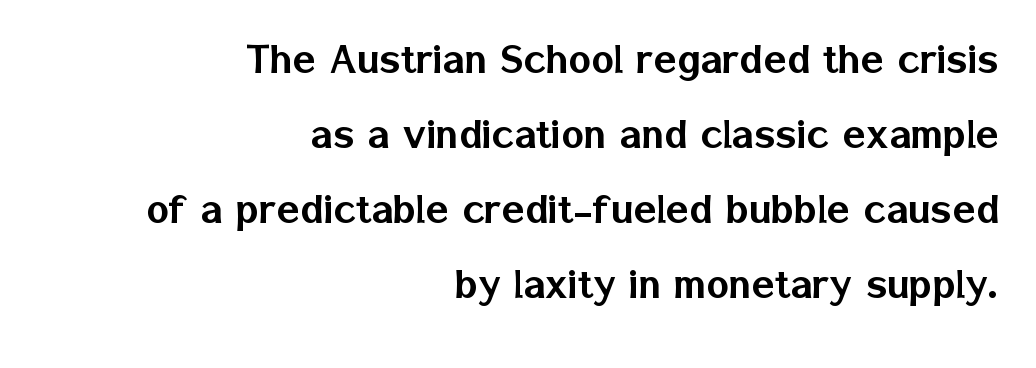
Q: Is the text italic (slanted)? A: No, it is upright.
Q: Is the typeface a serif or a sans-serif typeface? A: Sans-serif.
Q: Is the text underlined? A: No.
Q: How is the paragraph aligned? A: Right-aligned.
Q: Is the spacing between letters normal or unusually wide? A: Normal.
Q: Is the spacing between lines tight, normal or loose? A: Normal.
Q: Width (condensed, normal, or wide)? A: Normal.
Q: Stroke contrast? A: Low.
Q: x-height? A: Medium.
Q: Monospaced? A: No.
